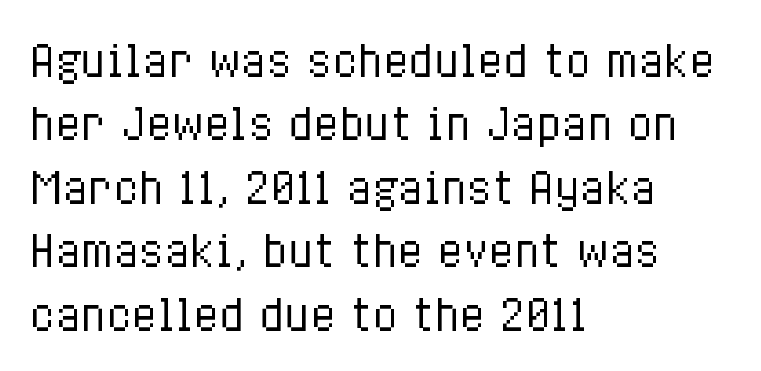
Q: Is the text bold? A: No.
Q: Is the text italic (slanted)? A: No, it is upright.
Q: Is the text underlined? A: No.
Q: How is the paragraph aligned? A: Left-aligned.
Q: Is the spacing between letters normal or unusually wide? A: Normal.
Q: Is the spacing between lines tight, normal or loose? A: Normal.
Q: Width (condensed, normal, or wide)? A: Condensed.
Q: Stroke contrast? A: Low.
Q: x-height? A: Medium.
Q: Monospaced? A: No.
